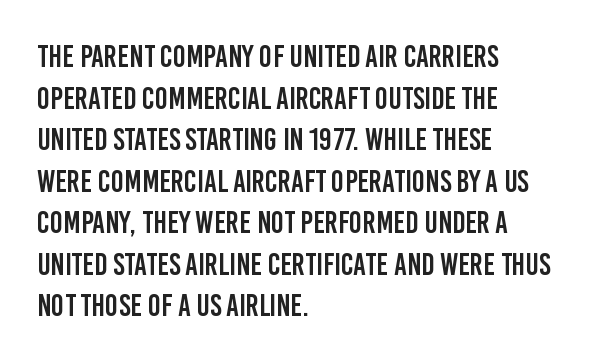
Grotesque or geometric, the face here clearly has no serifs. The space directly below the letters is spotless. All the whitespace from short lines collects on the right. The lettering holds an erect, upright posture throughout. You could call the tracking neutral — neither tight nor loose.
